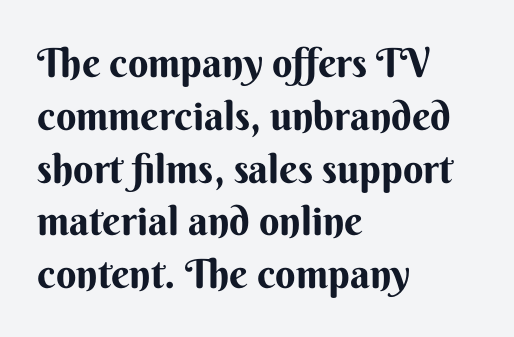
{"serif": "no", "italic": "no", "bold": "yes", "weight": "bold", "width": "normal", "stroke_contrast": "medium", "x_height": "small", "monospaced": "no", "underline": "no", "align": "left", "line_spacing": "normal", "line_spacing_ratio": 1.32, "letter_spacing": "normal", "letter_spacing_em": 0.0, "glyph_px": 40}
